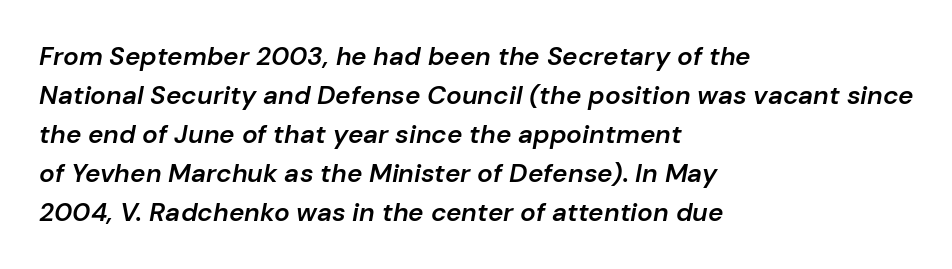
Q: Is the text bold? A: Semi-bold.
Q: Is the text italic (slanted)? A: Yes, it leans right by about 10 degrees.
Q: Is the text underlined? A: No.
Q: How is the paragraph aligned? A: Left-aligned.
Q: Is the spacing between letters normal or unusually wide? A: Normal.
Q: Is the spacing between lines tight, normal or loose? A: Normal.
